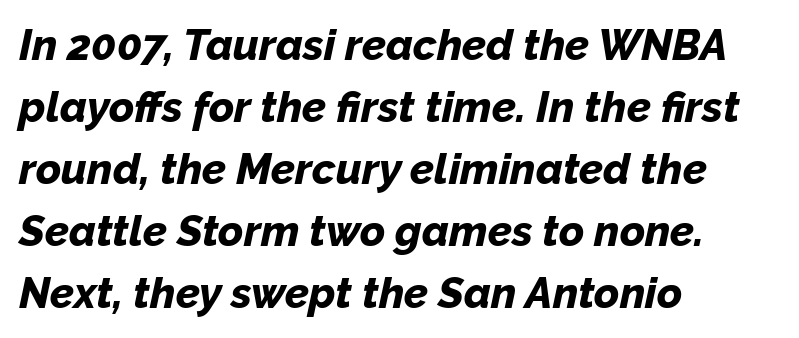
The image shows 43 px bold type, italic (leaning right); set left-aligned, normal line spacing (1.44x), normal letter spacing, not underlined; low stroke contrast and a medium x-height.
